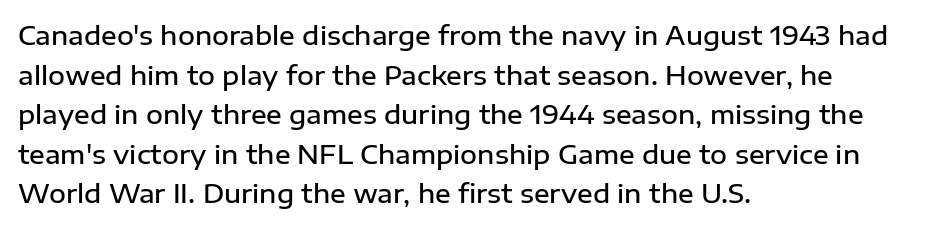
Q: Is the text bold? A: Semi-bold.
Q: Is the text italic (slanted)? A: No, it is upright.
Q: Is the text underlined? A: No.
Q: How is the paragraph aligned? A: Left-aligned.
Q: Is the spacing between letters normal or unusually wide? A: Normal.
Q: Is the spacing between lines tight, normal or loose? A: Normal.
